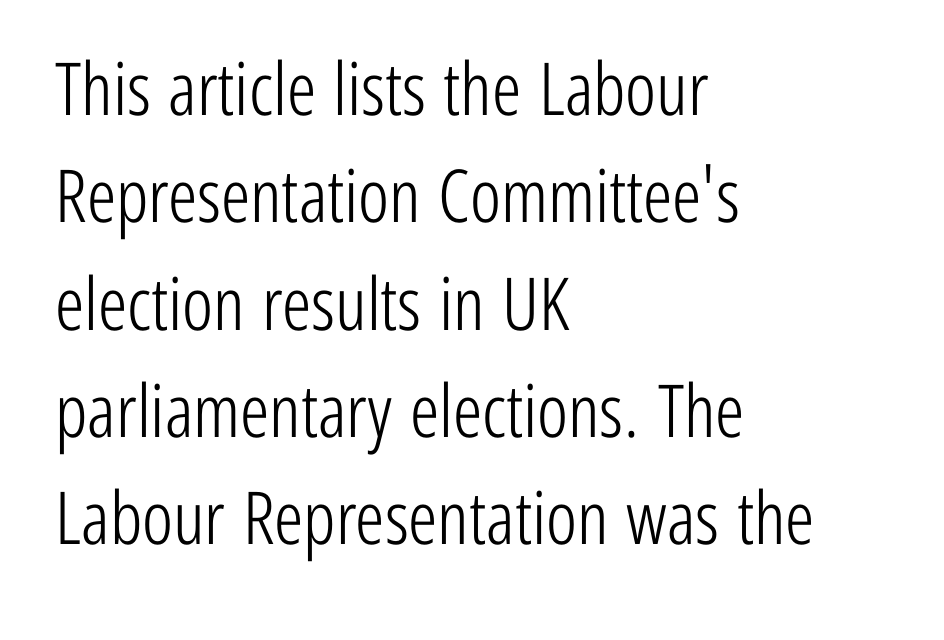
The image shows 73 px light, condensed sans-serif type, upright; set left-aligned, normal line spacing (1.47x), normal letter spacing, not underlined; low stroke contrast and a medium x-height.
